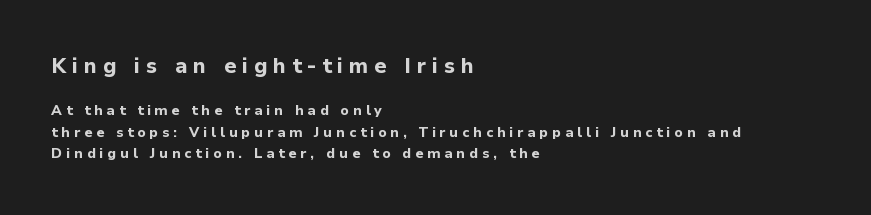
The image shows 21 px bold type, upright; set left-aligned, normal line spacing (1.54x), unusually wide letter spacing (+0.28 em), not underlined; the first (top) block is 1.5x larger.
